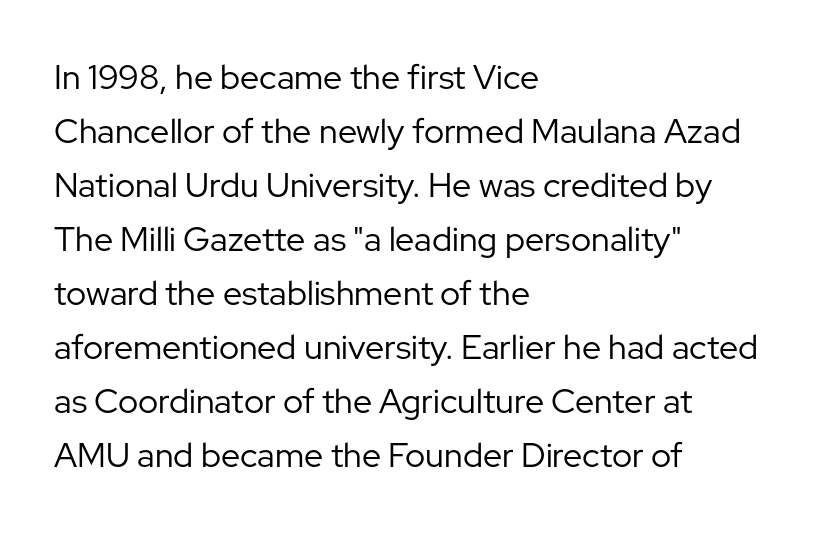
Q: Is the text bold? A: No.
Q: Is the text italic (slanted)? A: No, it is upright.
Q: Is the typeface a serif or a sans-serif typeface? A: Sans-serif.
Q: Is the text underlined? A: No.
Q: How is the paragraph aligned? A: Left-aligned.
Q: Is the spacing between letters normal or unusually wide? A: Normal.
Q: Is the spacing between lines tight, normal or loose? A: Normal.
Q: Width (condensed, normal, or wide)? A: Normal.
Q: Stroke contrast? A: Low.
Q: x-height? A: Medium.
Q: Monospaced? A: No.
